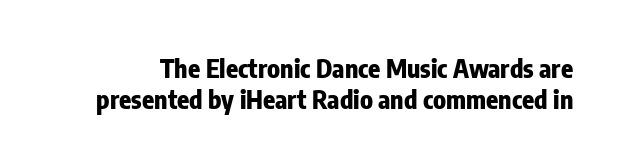
The rendering uses a bold face; every stroke is thick and dark. Type without underlining. The lettering stays uniformly vertical, giving the passage a roman look. The tracking reads as untouched default to a designer's eye.
